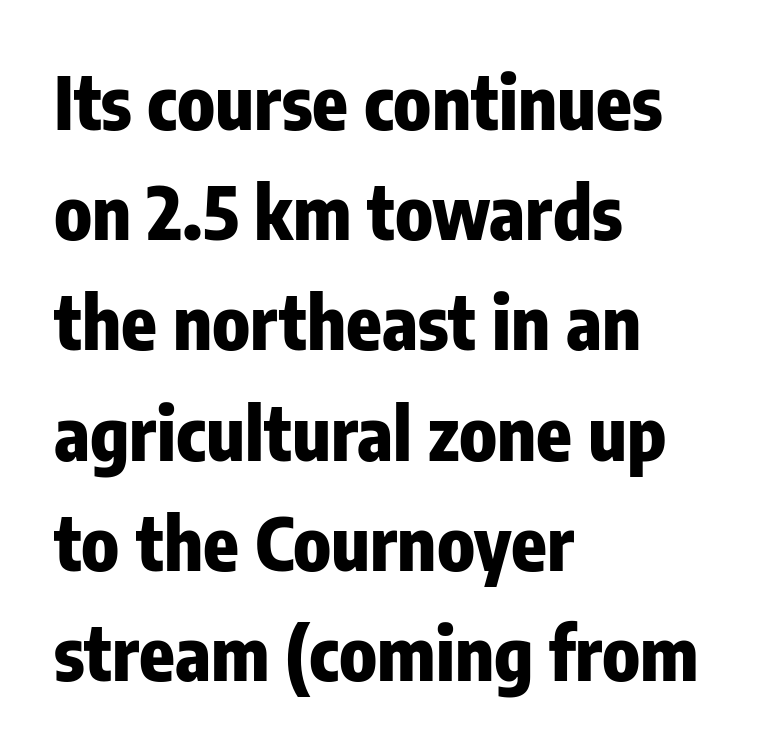
The image shows 73 px heavy, condensed sans-serif type, upright; set left-aligned, normal line spacing (1.51x), normal letter spacing, not underlined; low stroke contrast and a medium x-height.
